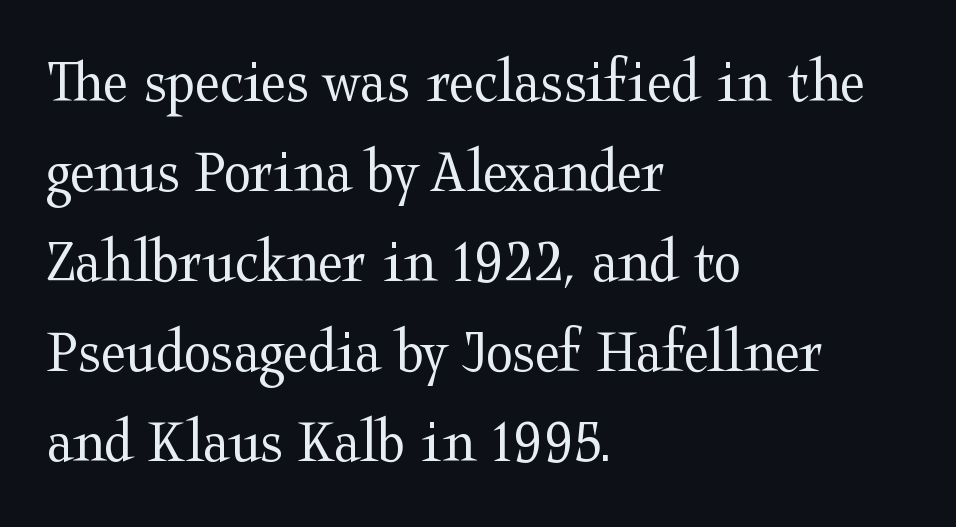
{"serif": "yes", "italic": "no", "bold": "no", "weight": "regular", "width": "wide", "stroke_contrast": "medium", "x_height": "medium", "monospaced": "no", "underline": "no", "align": "left", "line_spacing": "normal", "line_spacing_ratio": 1.43, "letter_spacing": "normal", "letter_spacing_em": 0.0, "glyph_px": 63}
